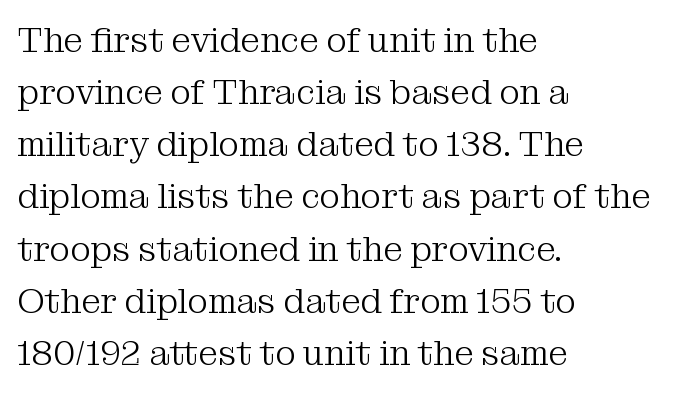
Posture: upright roman. The setting favours the left margin, as ordinary paragraphs usually do. The face used here is proportionally spaced, like ordinary book or web type. The area under the type is left untouched. The gaps between neighbouring characters are ordinary and unremarkable. The designer went with a serif here, giving each stem small feet.
